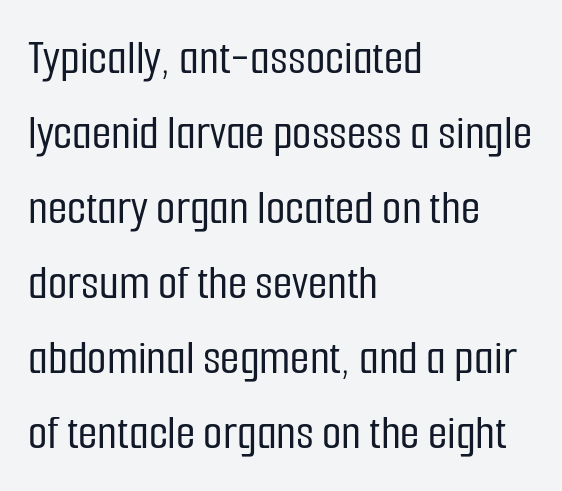
The image shows 50 px condensed sans-serif type, upright; set left-aligned, normal line spacing (1.5x), normal letter spacing, not underlined; low stroke contrast and a medium x-height.
